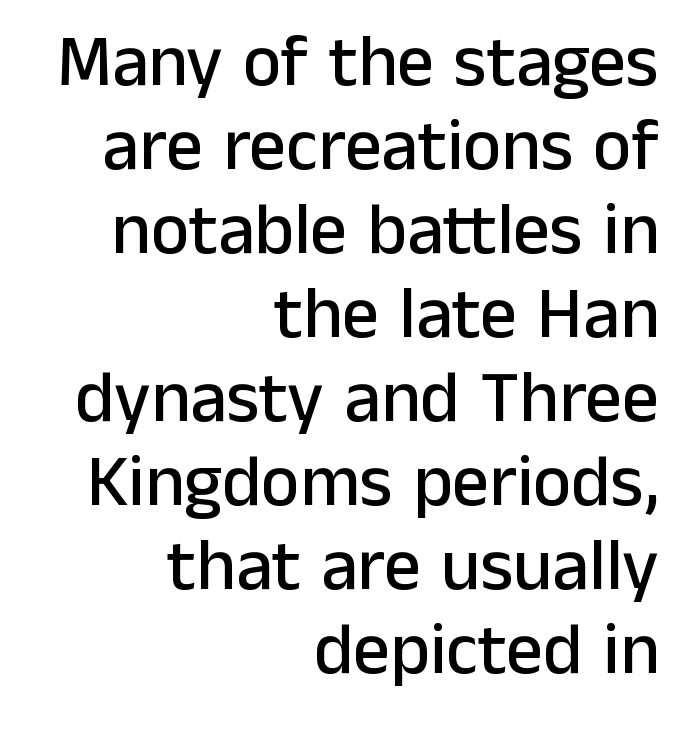
The image shows 73 px sans-serif type, upright; set right-aligned, tight line spacing (1.15x), normal letter spacing, not underlined; low stroke contrast and a medium x-height.
